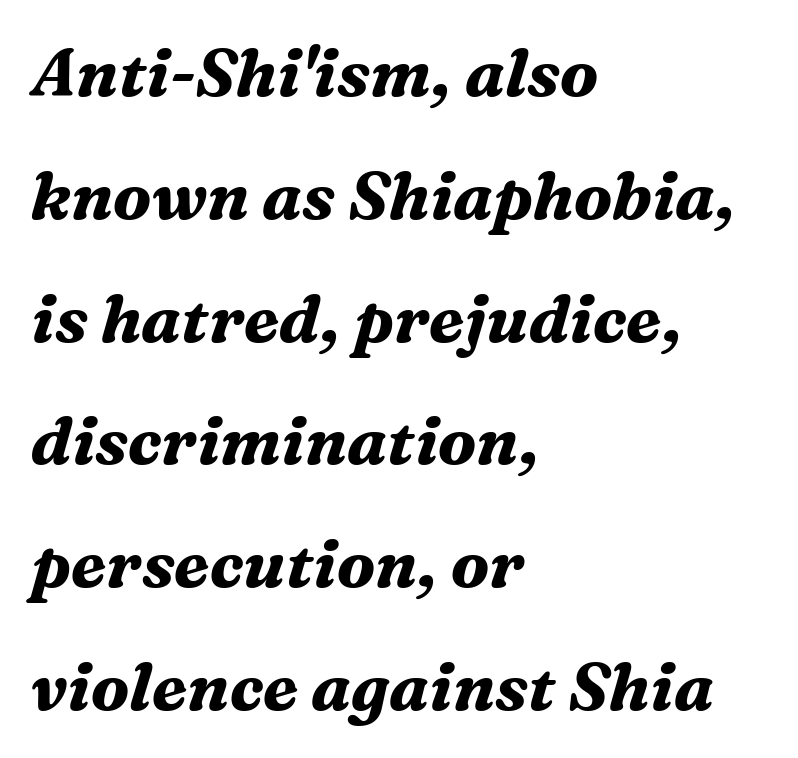
Q: Is the text bold? A: Yes.
Q: Is the text italic (slanted)? A: Yes, it leans right by about 16 degrees.
Q: Is the typeface a serif or a sans-serif typeface? A: Serif.
Q: Is the text underlined? A: No.
Q: How is the paragraph aligned? A: Left-aligned.
Q: Is the spacing between letters normal or unusually wide? A: Normal.
Q: Width (condensed, normal, or wide)? A: Normal.
Q: Stroke contrast? A: Medium.
Q: x-height? A: Medium.
Q: Monospaced? A: No.
